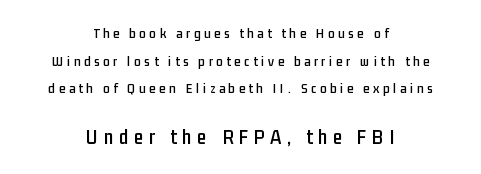
{"italic": "no", "underline": "no", "align": "center", "line_spacing": "loose", "line_spacing_ratio": 1.98, "letter_spacing": "wide", "letter_spacing_em": 0.27, "larger_block": "second", "size_ratio": 1.5, "glyph_px": 21}
